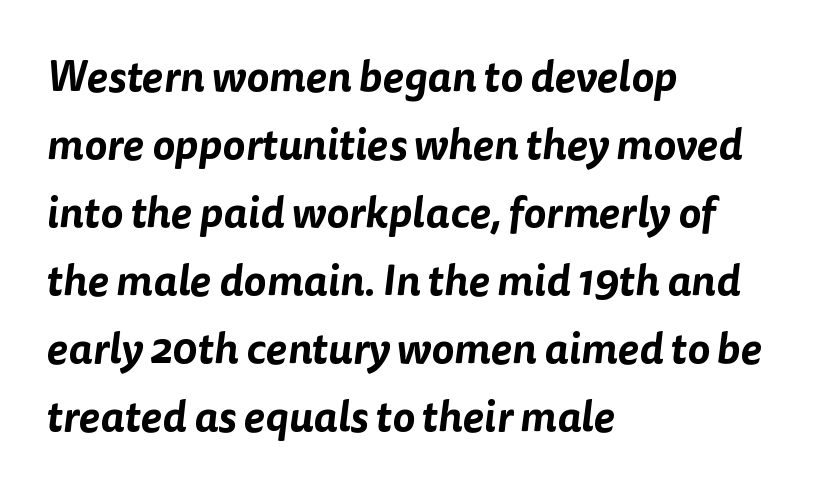
Reading down the column, the eye jumps a familiar distance to each next line. Type style note: lacks serifs. Alignment: flush left. Note the varied advance widths — an 'i' is clearly narrower than an 'm'. No word sits above an underline. Inter-character spacing is left at the font's built-in metrics.
